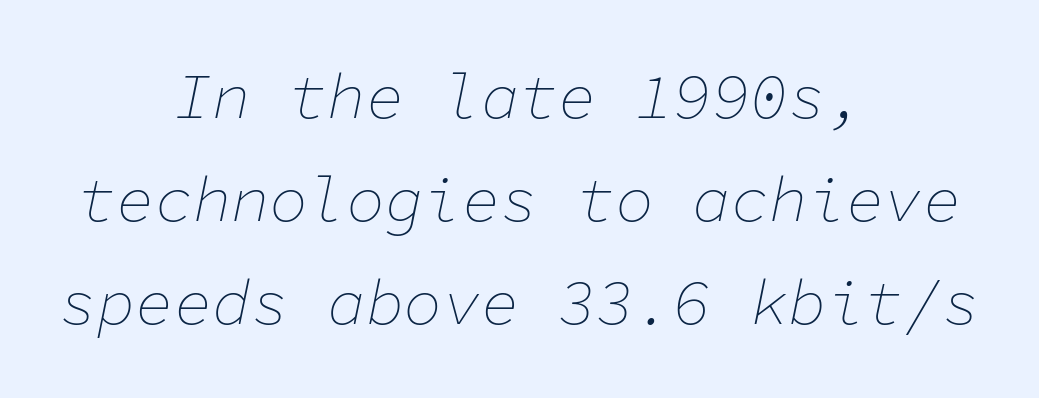
Spacing verdict: monospaced, one width for all characters. The font sits on the lighter half of the weight spectrum, regular included. Any mark beneath the type? The region is blank. No extra tracking has been applied to these lines. Alignment: centered.
